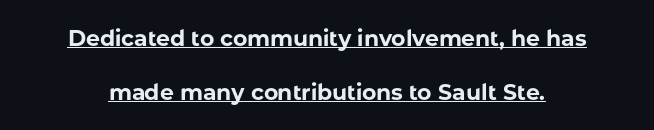
Q: Is the text bold? A: Yes.
Q: Is the text italic (slanted)? A: No, it is upright.
Q: Is the text underlined? A: Yes.
Q: Is the spacing between letters normal or unusually wide? A: Normal.
Q: Is the spacing between lines tight, normal or loose? A: Loose.
